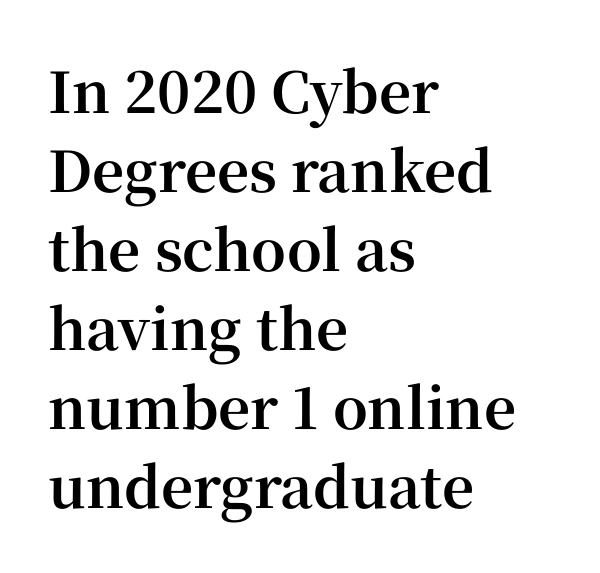
{"serif": "yes", "italic": "no", "bold": "yes", "weight": "bold", "width": "normal", "stroke_contrast": "high", "x_height": "medium", "monospaced": "no", "underline": "no", "align": "left", "line_spacing": "normal", "line_spacing_ratio": 1.41, "letter_spacing": "normal", "letter_spacing_em": 0.0, "glyph_px": 56}
